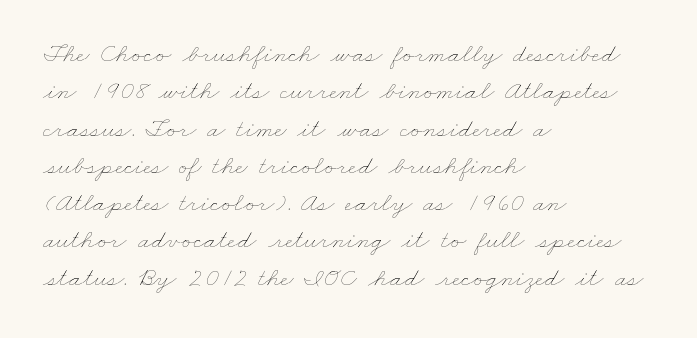
{"bold": "no", "underline": "no", "align": "left", "line_spacing": "normal", "line_spacing_ratio": 1.38, "letter_spacing": "normal", "letter_spacing_em": 0.0, "glyph_px": 27}
